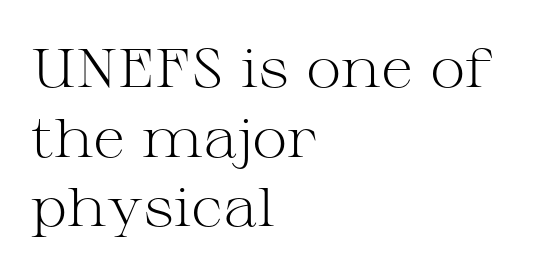
Q: Is the text bold? A: No.
Q: Is the text italic (slanted)? A: No, it is upright.
Q: Is the typeface a serif or a sans-serif typeface? A: Serif.
Q: Is the text underlined? A: No.
Q: How is the paragraph aligned? A: Left-aligned.
Q: Is the spacing between letters normal or unusually wide? A: Normal.
Q: Is the spacing between lines tight, normal or loose? A: Normal.
Q: Width (condensed, normal, or wide)? A: Wide.
Q: Stroke contrast? A: Medium.
Q: x-height? A: Medium.
Q: Monospaced? A: No.
